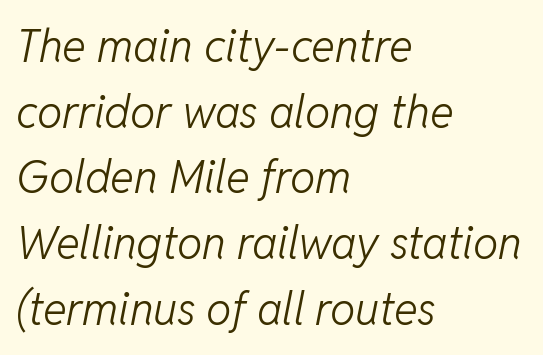
The image shows 45 px light type, italic (leaning right); set left-aligned, normal line spacing (1.46x), normal letter spacing, not underlined; low stroke contrast and a medium x-height.
